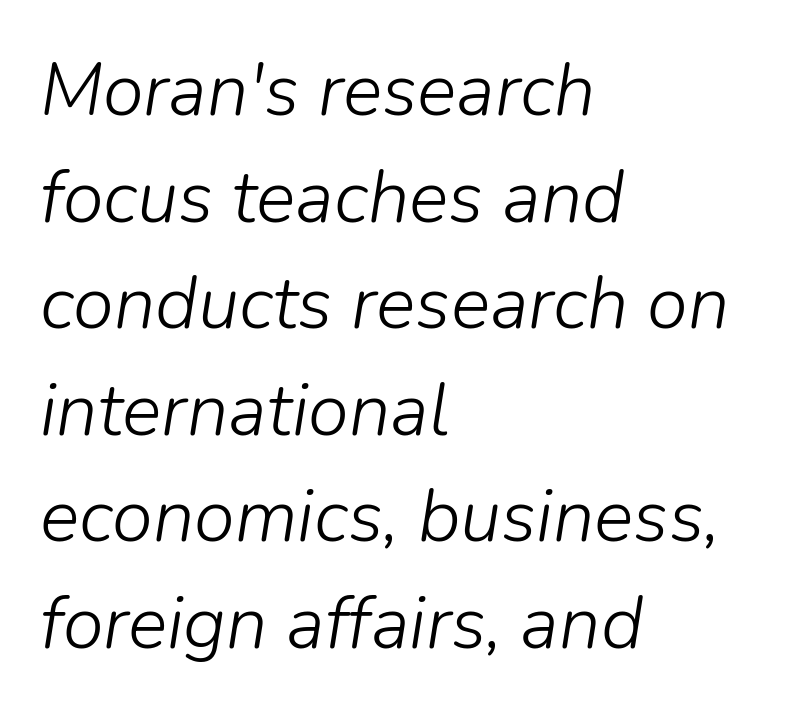
{"italic": "yes", "lean": "right", "slant_degrees": 9, "bold": "no", "weight": "light", "width": "normal", "stroke_contrast": "low", "x_height": "medium", "monospaced": "no", "underline": "no", "align": "left", "line_spacing": "normal", "line_spacing_ratio": 1.44, "letter_spacing": "normal", "letter_spacing_em": 0.0, "glyph_px": 74}
